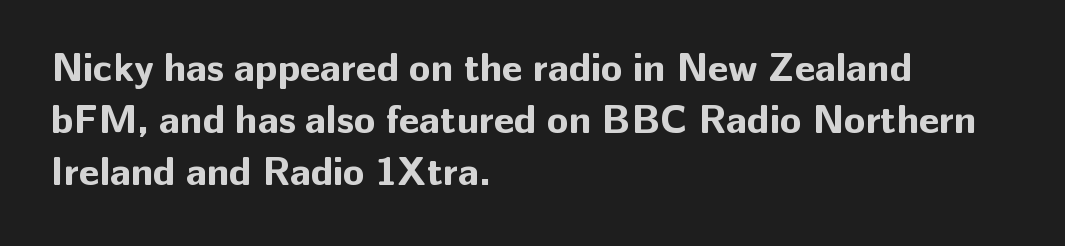
{"serif": "no", "italic": "no", "bold": "yes", "weight": "bold", "width": "normal", "stroke_contrast": "low", "x_height": "medium", "monospaced": "no", "underline": "no", "align": "left", "line_spacing": "normal", "line_spacing_ratio": 1.3, "letter_spacing": "normal", "letter_spacing_em": 0.0, "glyph_px": 40}
